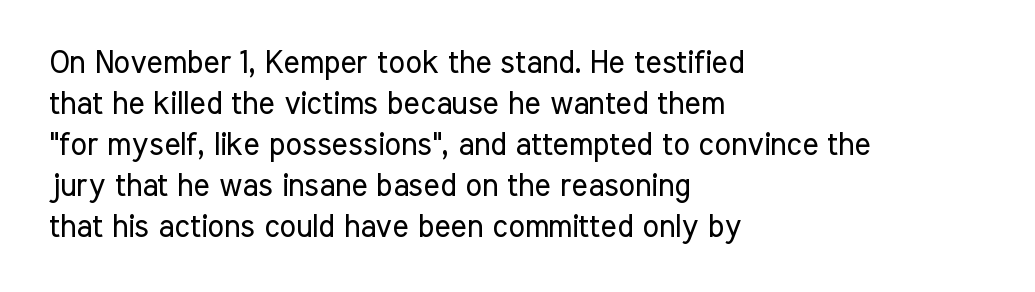
Nothing unusual about the tracking: characters are spaced as the font intends. The setting favours the left margin, as ordinary paragraphs usually do. Compared with a typical body face, this is equally light or lighter still. How would I describe the line gaps? Plain and ordinary. This sample uses a sans-serif face.
